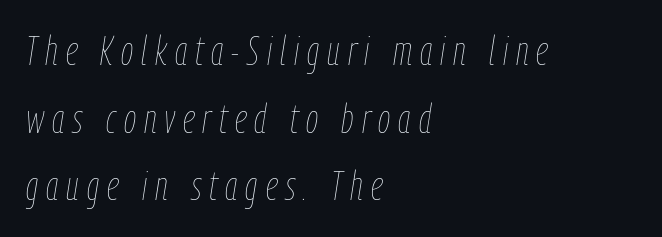
{"italic": "yes", "lean": "right", "slant_degrees": 9, "bold": "no", "weight": "thin", "width": "condensed", "stroke_contrast": "low", "x_height": "medium", "monospaced": "no", "underline": "no", "align": "left", "line_spacing": "normal", "line_spacing_ratio": 1.69, "letter_spacing": "wide", "letter_spacing_em": 0.2, "glyph_px": 40}
